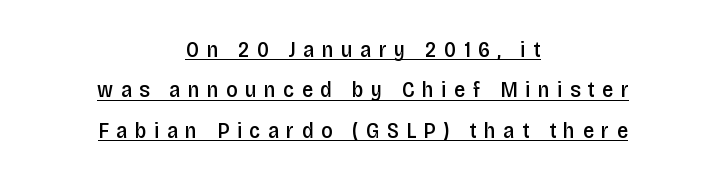
{"italic": "no", "bold": "semi", "underline": "yes", "align": "center", "line_spacing_ratio": 1.84, "letter_spacing": "wide", "letter_spacing_em": 0.34, "glyph_px": 22}
